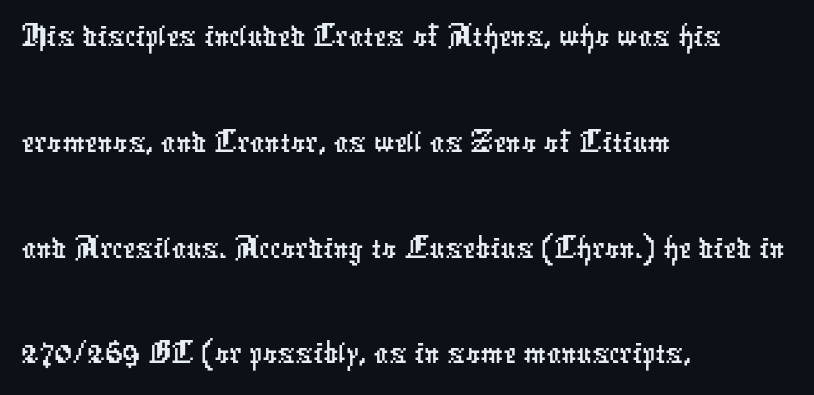
{"serif": "no", "width": "condensed", "stroke_contrast": "low", "x_height": "medium", "monospaced": "no", "underline": "no", "align": "left", "line_spacing": "normal", "line_spacing_ratio": 1.49, "letter_spacing": "normal", "letter_spacing_em": 0.0, "glyph_px": 71}
